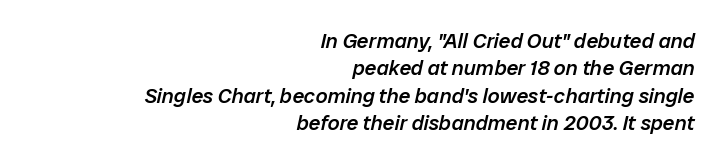
The image shows 21 px text type, italic (leaning right); set right-aligned, normal line spacing (1.3x), normal letter spacing, not underlined.
